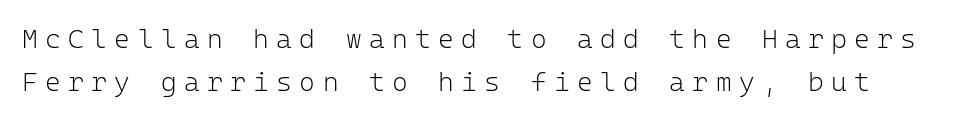
Designer's note — italics off, roman on. These lines sit exactly where default settings would place them. There is plenty of visible air inserted between adjacent glyphs. The font is comparable to plain body text, perhaps lighter. The space directly below the letters is spotless.
